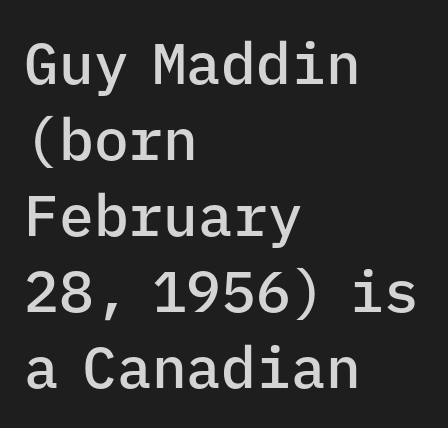
{"serif": "no", "italic": "no", "bold": "semi", "weight": "semibold", "width": "normal", "stroke_contrast": "low", "x_height": "medium", "monospaced": "yes", "underline": "no", "align": "left", "line_spacing": "normal", "line_spacing_ratio": 1.31, "letter_spacing": "normal", "letter_spacing_em": 0.0, "glyph_px": 58}
